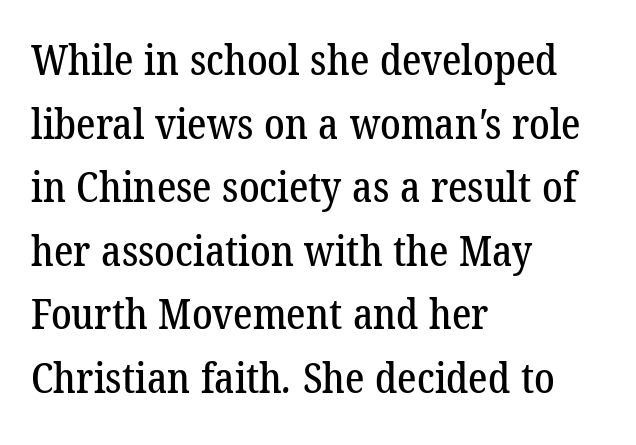
{"serif": "yes", "width": "normal", "stroke_contrast": "low", "x_height": "medium", "monospaced": "no", "underline": "no", "align": "left", "line_spacing": "normal", "line_spacing_ratio": 1.55, "letter_spacing": "normal", "letter_spacing_em": 0.0, "glyph_px": 41}
